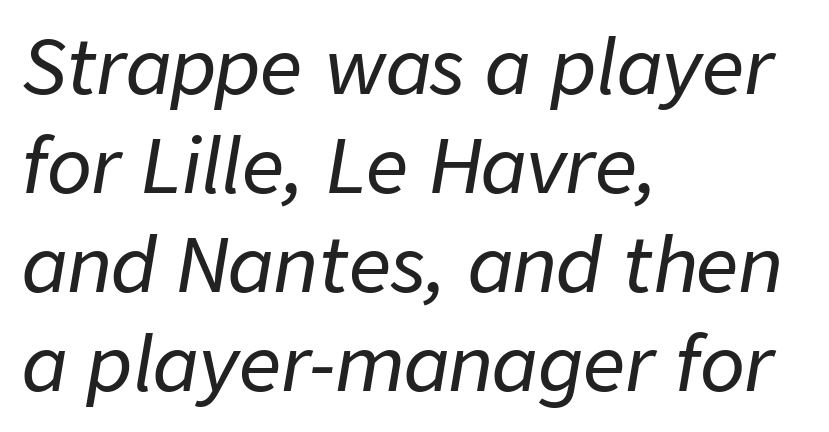
{"italic": "yes", "lean": "right", "slant_degrees": 9, "width": "normal", "stroke_contrast": "low", "x_height": "medium", "monospaced": "no", "underline": "no", "align": "left", "line_spacing": "normal", "line_spacing_ratio": 1.34, "letter_spacing": "normal", "letter_spacing_em": 0.0, "glyph_px": 74}
